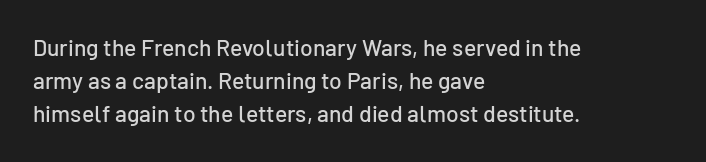
Plain, unruled lines of type. Letter spacing: default. Quick note: interline space is typical. Does the lettering tilt? It doesn't — this is upright. One-word summary of the alignment: left.
